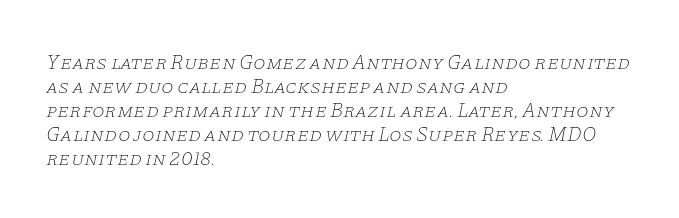
Q: Is the text bold? A: No.
Q: Is the text italic (slanted)? A: Yes, it leans right by about 11 degrees.
Q: Is the text underlined? A: No.
Q: How is the paragraph aligned? A: Left-aligned.
Q: Is the spacing between letters normal or unusually wide? A: Normal.
